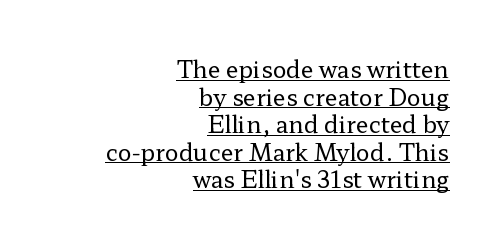
{"italic": "no", "bold": "no", "underline": "yes", "align": "right", "line_spacing_ratio": 1.2, "letter_spacing": "normal", "letter_spacing_em": 0.0, "glyph_px": 23}
